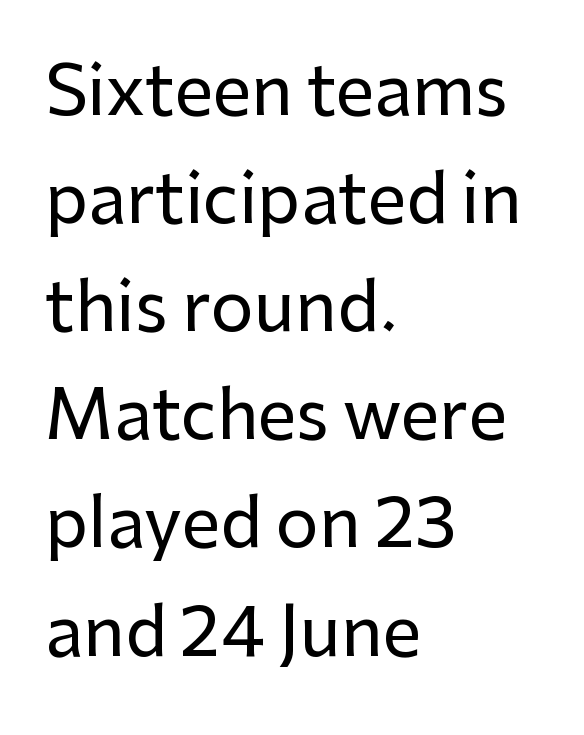
{"serif": "no", "italic": "no", "width": "normal", "stroke_contrast": "low", "x_height": "medium", "monospaced": "no", "underline": "no", "align": "left", "line_spacing": "normal", "line_spacing_ratio": 1.59, "letter_spacing": "normal", "letter_spacing_em": 0.0, "glyph_px": 68}
